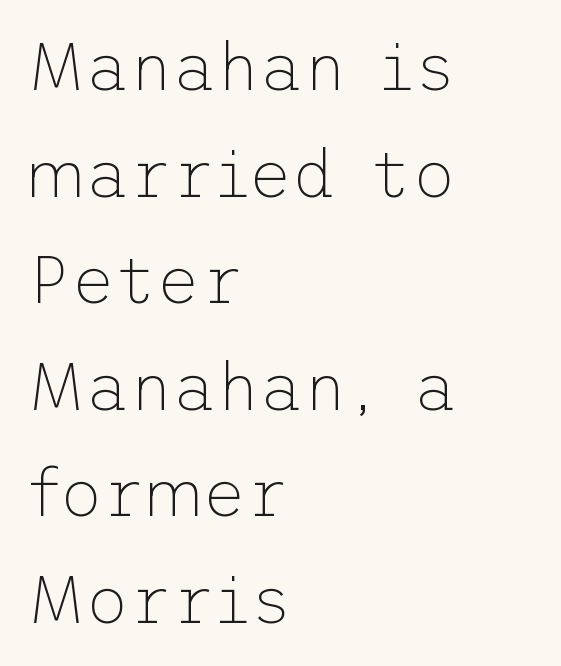
{"serif": "no", "italic": "no", "bold": "no", "weight": "thin", "width": "normal", "stroke_contrast": "low", "x_height": "medium", "underline": "no", "align": "left", "line_spacing": "normal", "line_spacing_ratio": 1.59, "letter_spacing": "normal", "letter_spacing_em": 0.0, "glyph_px": 67}
